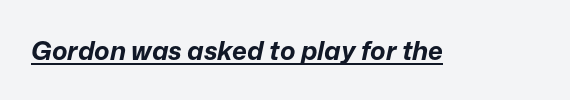
The image shows 26 px bold type, italic (leaning right); set normal letter spacing, underlined.
